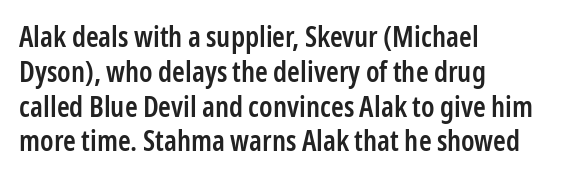
{"serif": "no", "italic": "no", "bold": "semi", "weight": "semibold", "width": "condensed", "stroke_contrast": "low", "x_height": "medium", "monospaced": "no", "underline": "no", "align": "left", "line_spacing_ratio": 1.2, "letter_spacing": "normal", "letter_spacing_em": 0.0, "glyph_px": 29}
